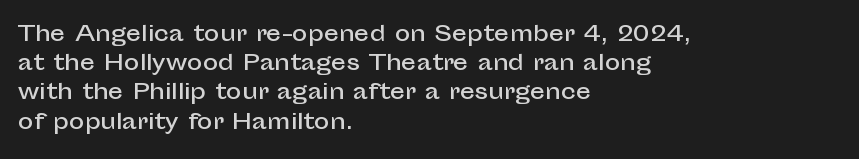
Each word holds together tightly as a unit, with standard inter-letter gaps. Left-aligned paragraph, ragged on the right. The vertical gap from one line to the next is medium. Nope, not italic — everything's standing straight. Check the space under the baseline: it is left empty.
